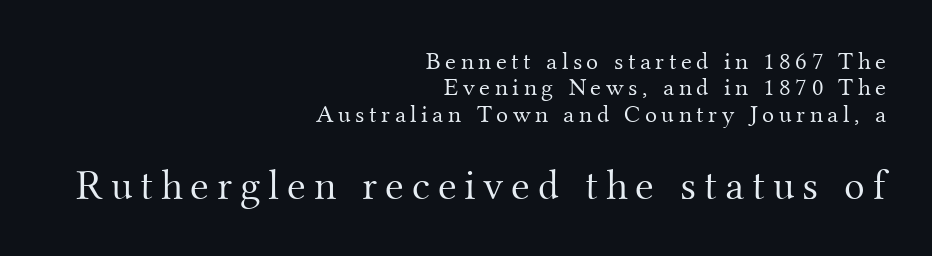
Q: Is the text bold? A: No.
Q: Is the text italic (slanted)? A: No, it is upright.
Q: Is the typeface a serif or a sans-serif typeface? A: Serif.
Q: Is the text underlined? A: No.
Q: How is the paragraph aligned? A: Right-aligned.
Q: Is the spacing between lines tight, normal or loose? A: Tight.
Q: Which block of text is set in a larger size, the first (top) or the second (bottom)? A: The second (bottom) one.
Q: Width (condensed, normal, or wide)? A: Normal.
Q: Stroke contrast? A: Medium.
Q: x-height? A: Small.
Q: Monospaced? A: No.
